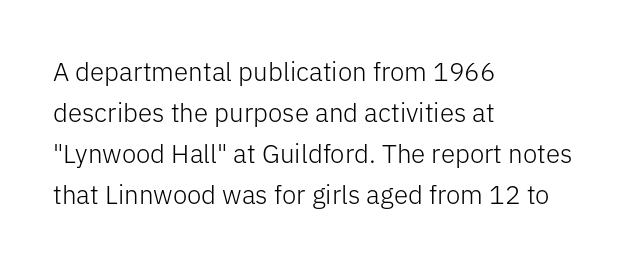
The words here are not underlined. Unbolded letterforms with no extra heft. Quick note: interline space is typical. These lines stack with their left ends in a neat column. Ordinary non-slanted type is in use. Here the glyphs are tracked normally, forming tight word shapes.
